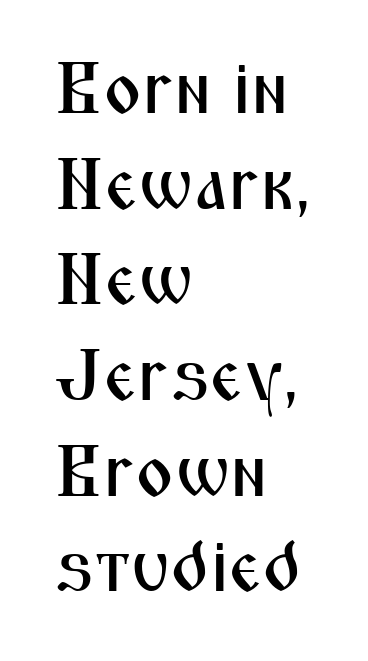
{"serif": "no", "italic": "no", "width": "condensed", "stroke_contrast": "medium", "x_height": "medium", "monospaced": "no", "underline": "no", "align": "left", "line_spacing": "normal", "line_spacing_ratio": 1.31, "letter_spacing": "normal", "letter_spacing_em": 0.0, "glyph_px": 73}
